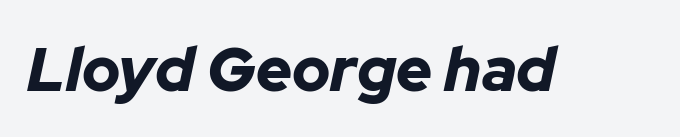
{"italic": "yes", "lean": "right", "slant_degrees": 12, "bold": "yes", "weight": "bold", "width": "normal", "stroke_contrast": "low", "x_height": "medium", "monospaced": "no", "underline": "no", "letter_spacing": "normal", "letter_spacing_em": 0.0, "glyph_px": 62}
